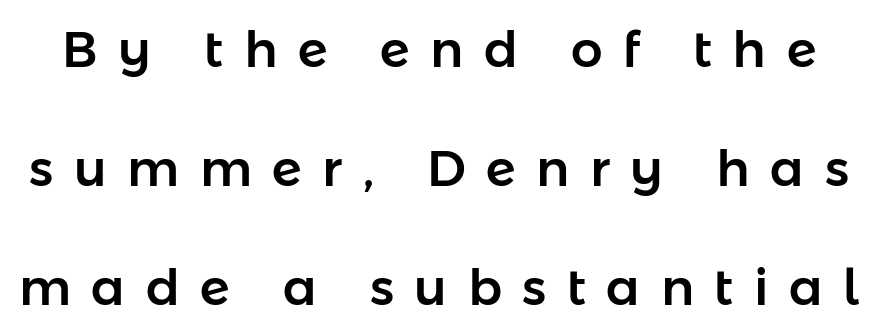
Note the varied advance widths — an 'i' is clearly narrower than an 'm'. Glance below the letters and you will spot only blank space. Spacing between characters has been opened up far beyond the box default. Observe the absence of serifs on each vertical stroke in this sample. Compared with typical paragraphs, the rows here are farther apart. Upright lettering throughout.
